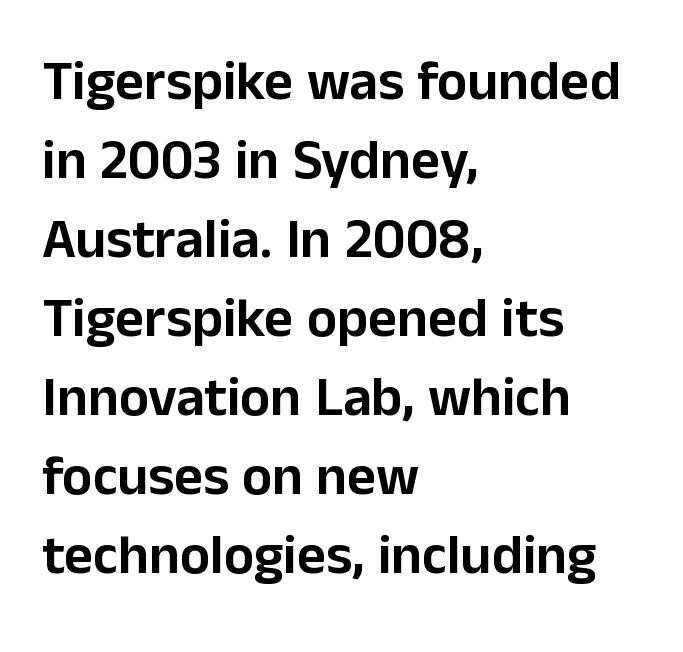
{"serif": "no", "italic": "no", "width": "normal", "stroke_contrast": "low", "x_height": "medium", "monospaced": "no", "underline": "no", "align": "left", "line_spacing": "normal", "line_spacing_ratio": 1.41, "letter_spacing": "normal", "letter_spacing_em": 0.0, "glyph_px": 56}
